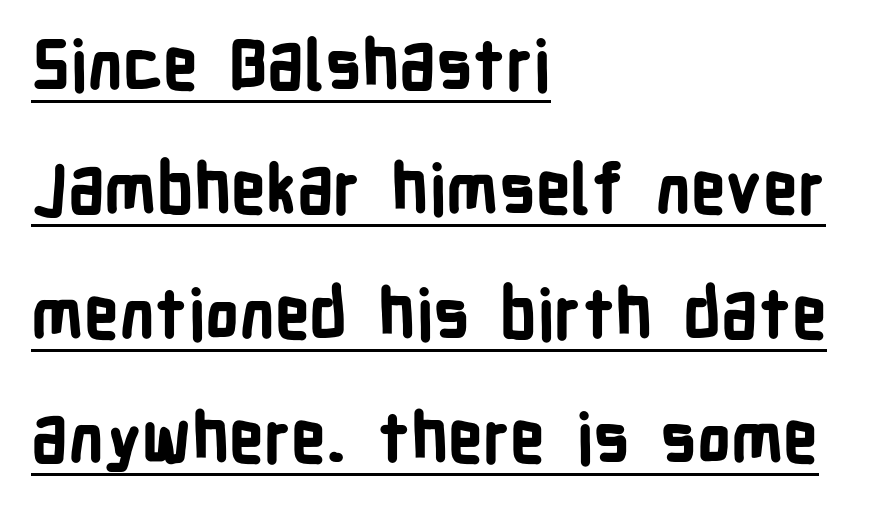
{"serif": "no", "italic": "no", "bold": "yes", "weight": "bold", "width": "condensed", "stroke_contrast": "low", "x_height": "medium", "monospaced": "no", "underline": "yes", "align": "left", "line_spacing_ratio": 1.83, "letter_spacing": "normal", "letter_spacing_em": 0.0, "glyph_px": 68}
